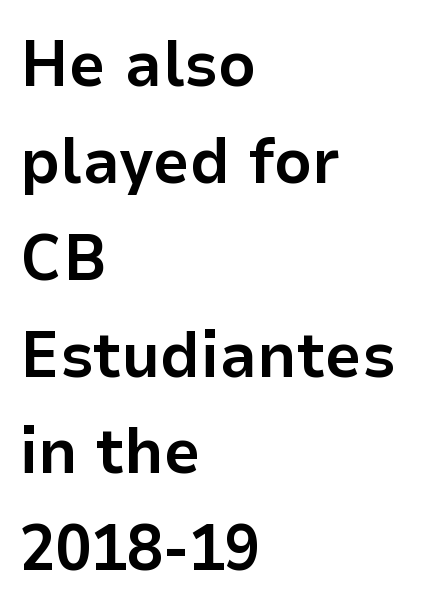
The image shows 65 px bold sans-serif type, upright; set left-aligned, normal line spacing (1.49x), normal letter spacing, not underlined; low stroke contrast and a medium x-height.
